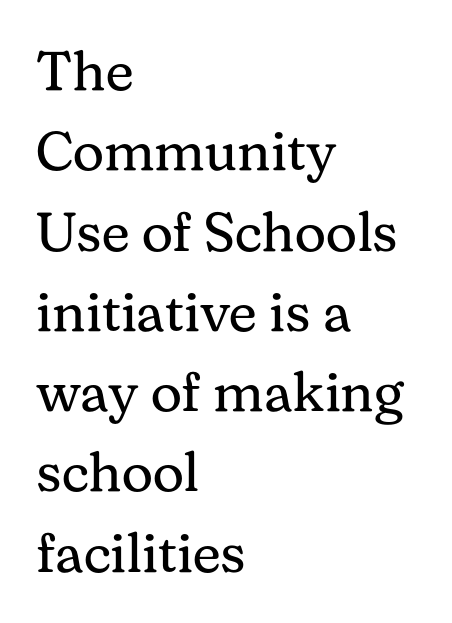
{"serif": "yes", "italic": "no", "bold": "no", "weight": "regular", "width": "normal", "stroke_contrast": "medium", "x_height": "medium", "monospaced": "no", "underline": "no", "align": "left", "line_spacing": "normal", "line_spacing_ratio": 1.46, "letter_spacing": "normal", "letter_spacing_em": 0.0, "glyph_px": 55}
